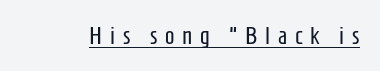
Underlined type. Ordinary non-slanted type is in use. Honestly, the letter spacing is so wide it's the main thing you notice. Weight class: somewhere from thin through regular.
